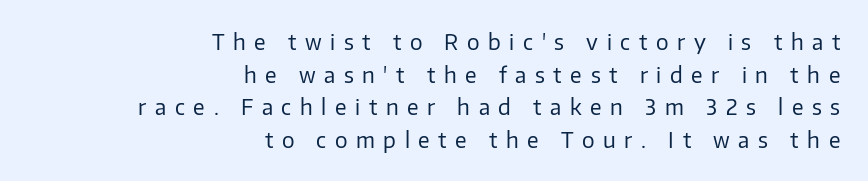
The words here are not underlined. The letters look calm and open, with moderate or lighter stems. Notice how descenders clear the ascenders below comfortably — that's standard leading. The lettering holds an erect, upright posture throughout. These lines are set flush right with a ragged left edge. Each word looks stretched out because of the extra space between its letters.
